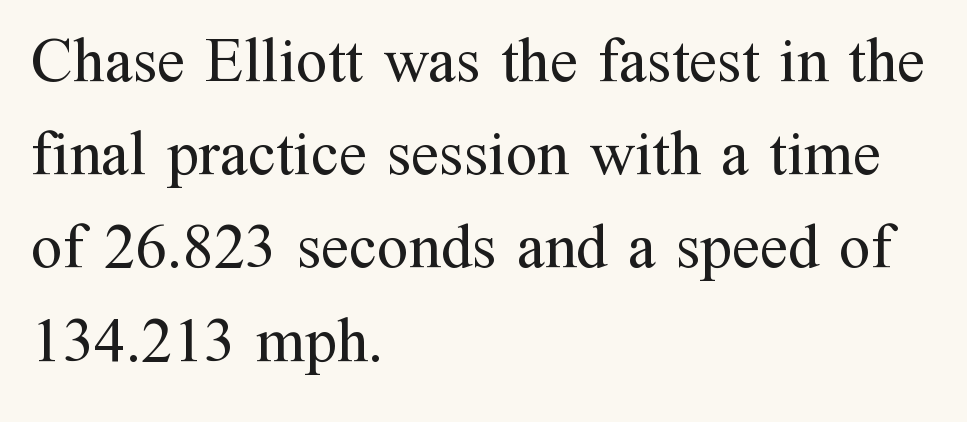
Type style note: has serifs. The tracking reads as untouched default to a designer's eye. Rendered with straight, roman letterforms. The passage shown is typed in a proportional face where columns would drift. The rows are spaced the way most documents space them.
